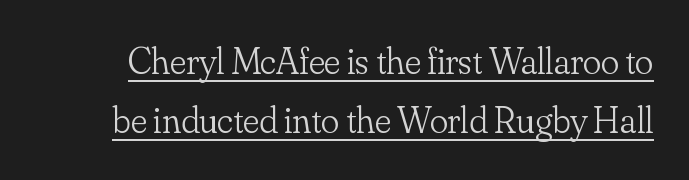
The image shows 38 px light serif type, upright; set normal line spacing (1.56x), normal letter spacing, underlined; low stroke contrast and a small x-height.
